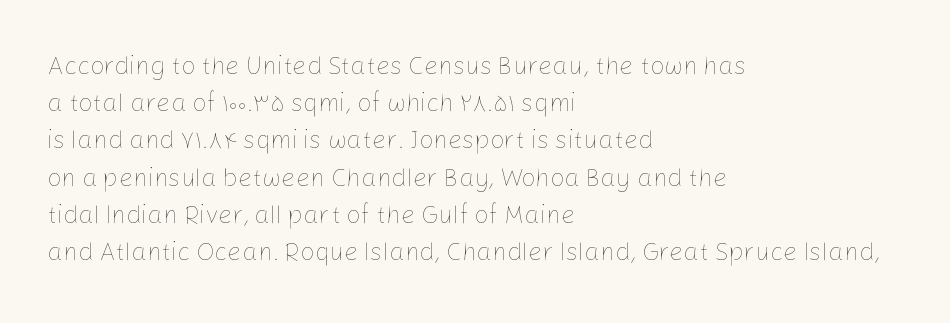
Q: Is the text bold? A: No.
Q: Is the text italic (slanted)? A: No, it is upright.
Q: Is the text underlined? A: No.
Q: How is the paragraph aligned? A: Left-aligned.
Q: Is the spacing between letters normal or unusually wide? A: Normal.
Q: Is the spacing between lines tight, normal or loose? A: Normal.
